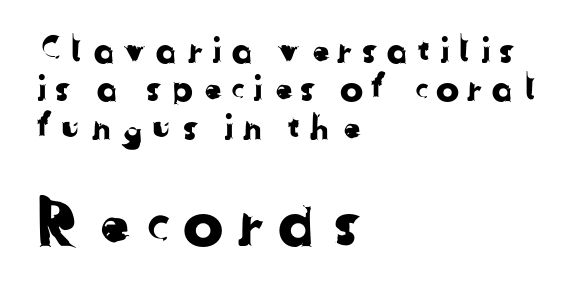
The image shows 61 px sans-serif type; set left-aligned, tight line spacing (1.1x), unusually wide letter spacing (+0.2 em), not underlined; the second (bottom) block is 1.74x larger; low stroke contrast and a medium x-height.
